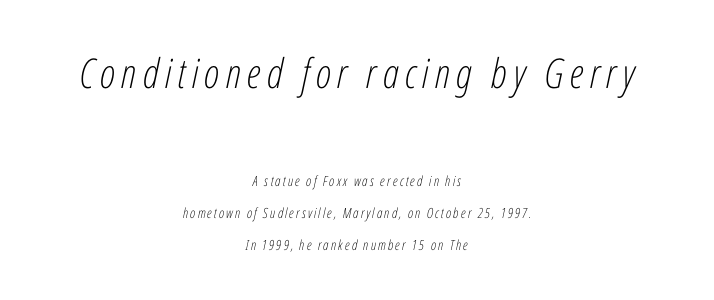
Looks like regular typesetting: each glyph gets only the width it needs. Looking at the ascenders, they clearly lean. Loosely led — the rows are spread out. The initial chunk of copy outweighs the following chunk in type size.
